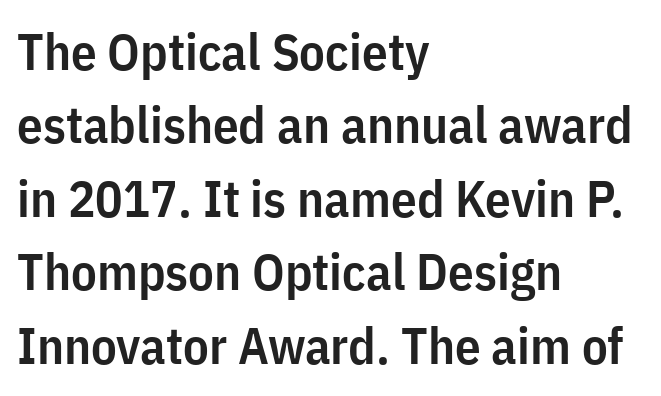
The image shows 51 px semibold, condensed sans-serif type, upright; set left-aligned, normal line spacing (1.44x), normal letter spacing, not underlined; low stroke contrast and a medium x-height.
